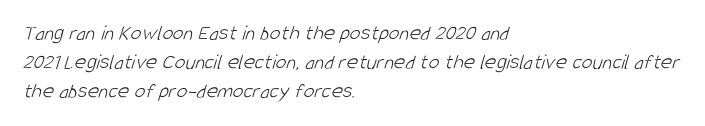
Q: Is the text bold? A: No.
Q: Is the text underlined? A: No.
Q: How is the paragraph aligned? A: Left-aligned.
Q: Is the spacing between letters normal or unusually wide? A: Normal.
Q: Is the spacing between lines tight, normal or loose? A: Normal.
